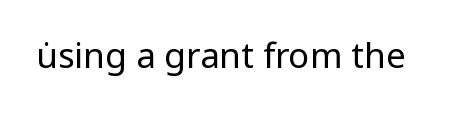
Q: Is the text bold? A: No.
Q: Is the text italic (slanted)? A: No, it is upright.
Q: Is the typeface a serif or a sans-serif typeface? A: Sans-serif.
Q: Is the text underlined? A: No.
Q: Is the spacing between letters normal or unusually wide? A: Normal.
Q: Width (condensed, normal, or wide)? A: Normal.
Q: Stroke contrast? A: Low.
Q: x-height? A: Medium.
Q: Monospaced? A: No.
